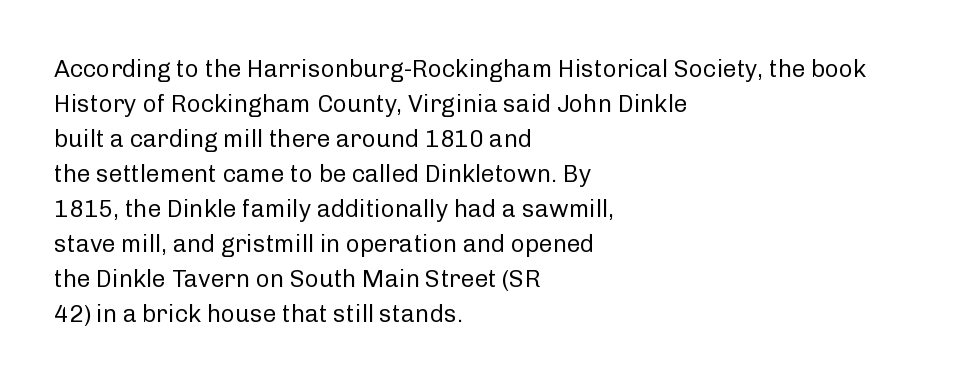
The image shows 24 px text type, upright; set left-aligned, normal line spacing (1.46x), normal letter spacing, not underlined.
